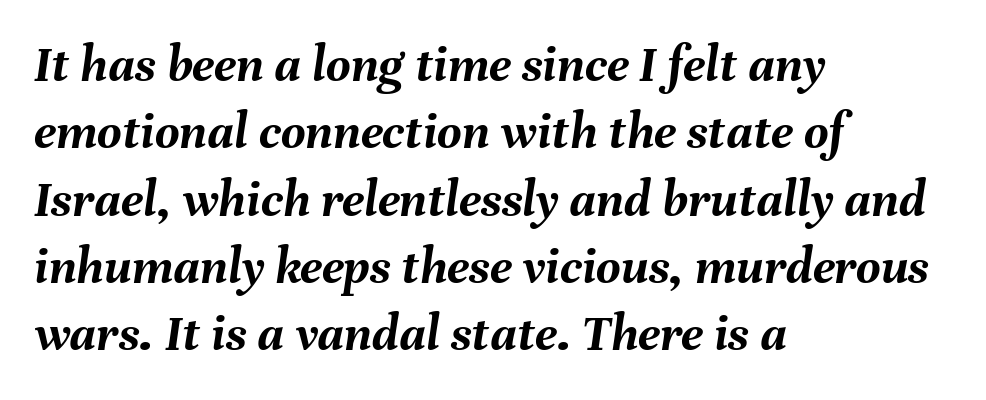
{"italic": "yes", "lean": "right", "slant_degrees": 8, "bold": "yes", "weight": "semibold", "width": "normal", "stroke_contrast": "medium", "x_height": "medium", "monospaced": "no", "underline": "no", "align": "left", "line_spacing": "normal", "line_spacing_ratio": 1.27, "letter_spacing": "normal", "letter_spacing_em": 0.0, "glyph_px": 53}
